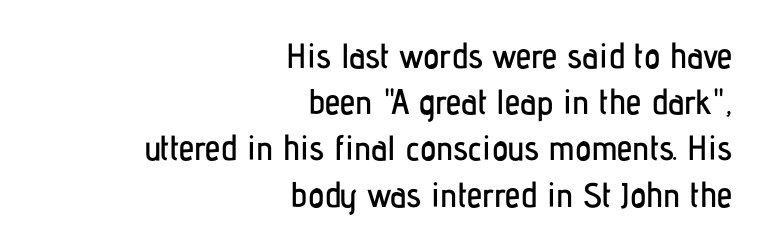
Horizontal bands of white between lines are of average thickness. The gaps between neighbouring characters are ordinary and unremarkable. Layout note: lines flush right. The face used here is a sans, in the tradition of grotesques and geometrics. The lettering holds an erect, upright posture throughout. Descenders are the only things crossing below the line.
